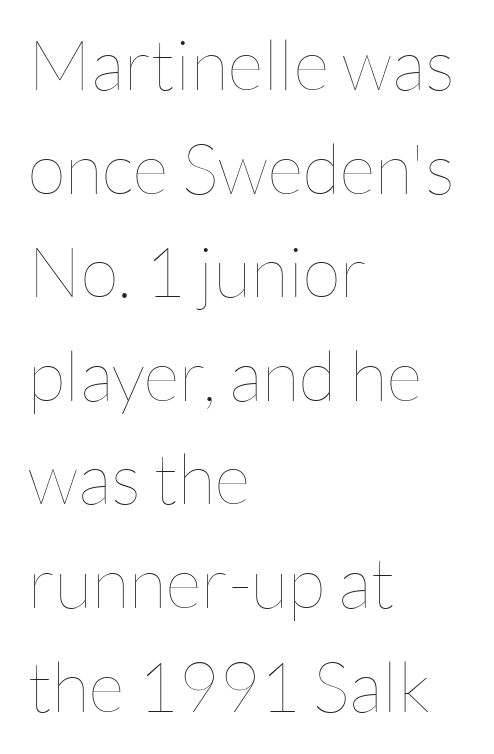
The image shows 70 px thin type, upright; set left-aligned, normal line spacing (1.48x), normal letter spacing, not underlined; low stroke contrast and a medium x-height.
